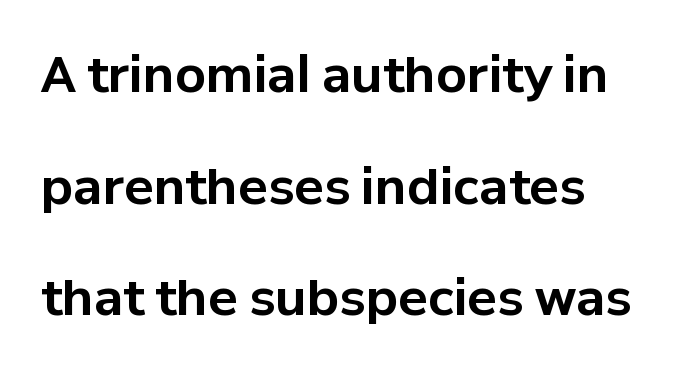
The image shows 49 px bold sans-serif type, upright; set loose line spacing (2.28x), normal letter spacing, not underlined; low stroke contrast and a medium x-height.
